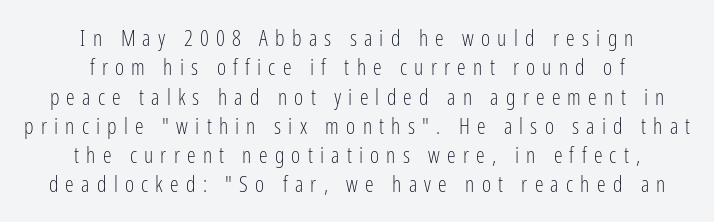
The strokes carry an ordinary text weight at most. Centered paragraph, ragged on both sides. A normal amount of white space separates one row of letters from the next. Someone cranked the tracking dial way up on this one.
